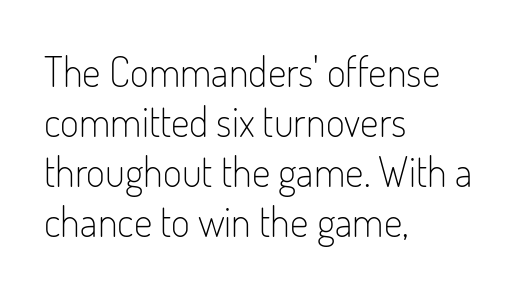
Q: Is the text bold? A: No.
Q: Is the text italic (slanted)? A: No, it is upright.
Q: Is the typeface a serif or a sans-serif typeface? A: Sans-serif.
Q: Is the text underlined? A: No.
Q: How is the paragraph aligned? A: Left-aligned.
Q: Is the spacing between letters normal or unusually wide? A: Normal.
Q: Width (condensed, normal, or wide)? A: Condensed.
Q: Stroke contrast? A: Low.
Q: x-height? A: Small.
Q: Monospaced? A: No.
